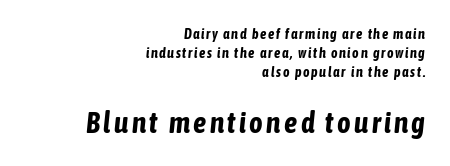
The string is rendered with underlining switched off. Notice how the passage keeps a crisp vertical edge on the right only. Block two is the big one; block one sits smaller above it. The glyphs have the mass of a bold cut. The font's italic variant was chosen for this text. Think of a printed novel: that variable character pitch is what you see here.
